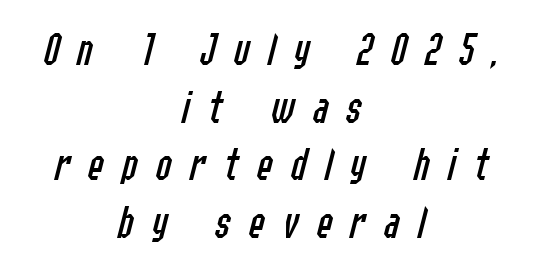
The letterforms sit at book weight or below. The rendering applies a slant to the glyphs. Compared with typical body copy, the letter spacing here is much looser. Spacing verdict: proportional, widths tailored to each character. The baseline area is clear.
